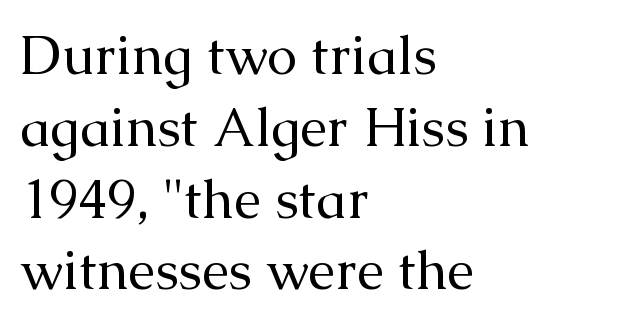
Q: Is the text bold? A: No.
Q: Is the text italic (slanted)? A: No, it is upright.
Q: Is the typeface a serif or a sans-serif typeface? A: Serif.
Q: Is the text underlined? A: No.
Q: How is the paragraph aligned? A: Left-aligned.
Q: Is the spacing between letters normal or unusually wide? A: Normal.
Q: Is the spacing between lines tight, normal or loose? A: Normal.
Q: Width (condensed, normal, or wide)? A: Normal.
Q: Stroke contrast? A: Medium.
Q: x-height? A: Medium.
Q: Monospaced? A: No.
